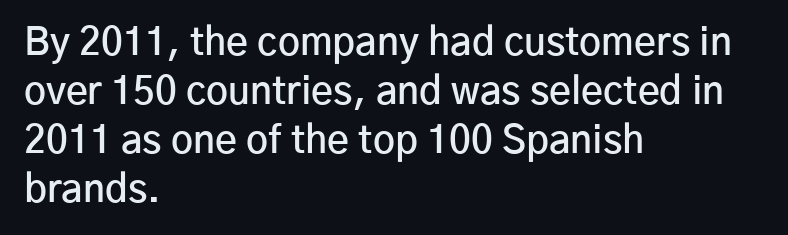
Q: Is the text bold? A: Semi-bold.
Q: Is the text italic (slanted)? A: No, it is upright.
Q: Is the typeface a serif or a sans-serif typeface? A: Sans-serif.
Q: Is the text underlined? A: No.
Q: How is the paragraph aligned? A: Left-aligned.
Q: Is the spacing between letters normal or unusually wide? A: Normal.
Q: Is the spacing between lines tight, normal or loose? A: Normal.
Q: Width (condensed, normal, or wide)? A: Normal.
Q: Stroke contrast? A: Low.
Q: x-height? A: Medium.
Q: Monospaced? A: No.
